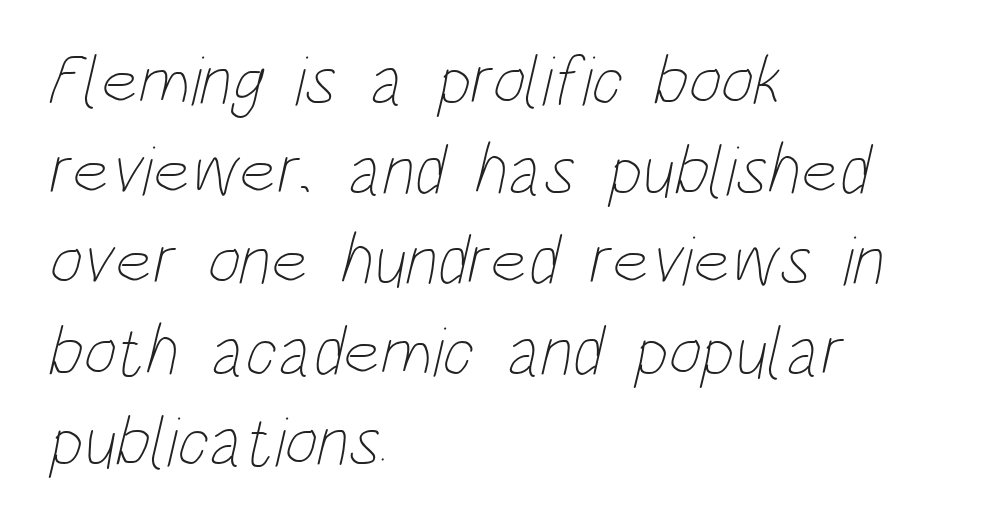
Caption: multi-line text, flush left, ragged right. Observe the ordinary spacing: letters are neighbours, not strangers. This rendering features lettering with no underline. Heaviness? Minimal to ordinary, like unemphasized prose. Rows of type keep a routine distance in the vertical direction.
